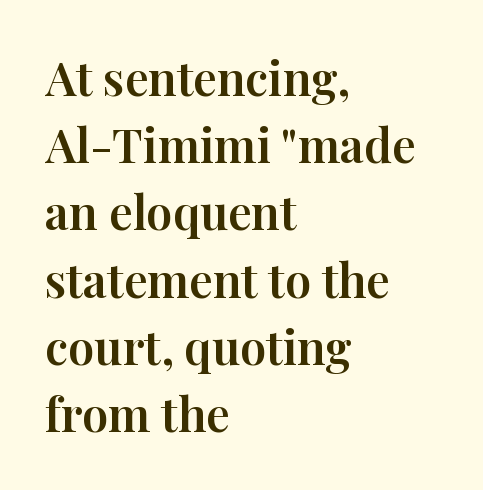
{"serif": "yes", "italic": "no", "width": "normal", "stroke_contrast": "high", "x_height": "medium", "monospaced": "no", "underline": "no", "align": "left", "line_spacing": "normal", "line_spacing_ratio": 1.43, "letter_spacing": "normal", "letter_spacing_em": 0.0, "glyph_px": 47}
